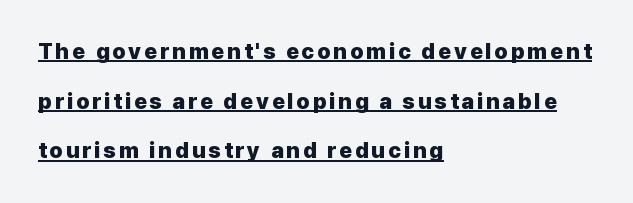
{"italic": "no", "bold": "yes", "underline": "yes", "align": "left", "line_spacing": "loose", "line_spacing_ratio": 2.26, "glyph_px": 22}
